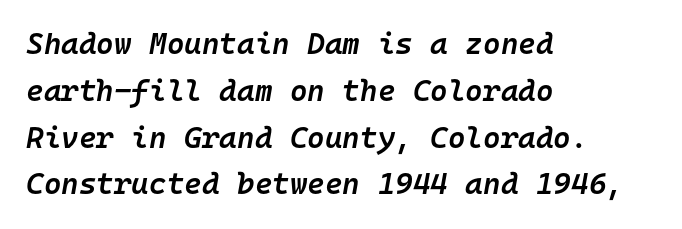
Does the leading feel generous? No, just average. Notice how the passage keeps a crisp vertical edge on the left only. These words are printed semibold, heavier than regular yet not bold. Compared with typical body copy, the letter spacing here is the same. Rendered with sloped, italic letterforms. Decoration check: the copy has no underline.
